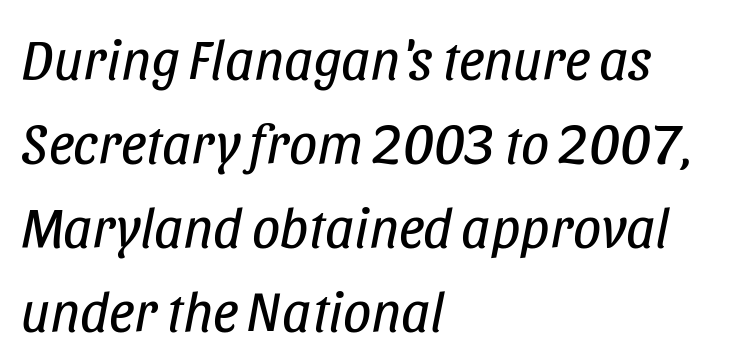
The rendering uses natural spacing where letterforms have individual widths. The face used here has a pronounced slope to its letters. Heaviness? Minimal to ordinary, like unemphasized prose. Spacing between characters is what you'd get straight out of the box.
